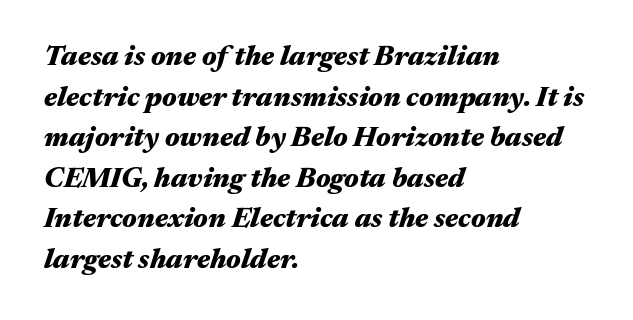
Q: Is the text bold? A: Yes.
Q: Is the text italic (slanted)? A: Yes, it leans right by about 17 degrees.
Q: Is the text underlined? A: No.
Q: How is the paragraph aligned? A: Left-aligned.
Q: Is the spacing between letters normal or unusually wide? A: Normal.
Q: Is the spacing between lines tight, normal or loose? A: Normal.
Q: Width (condensed, normal, or wide)? A: Wide.
Q: Stroke contrast? A: Medium.
Q: x-height? A: Medium.
Q: Monospaced? A: No.
